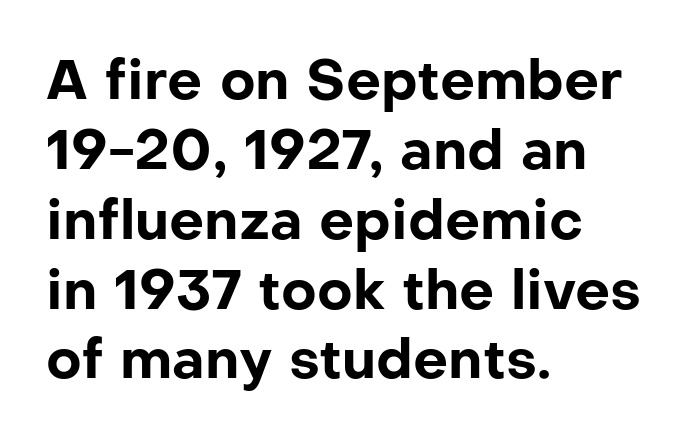
The image shows 55 px bold sans-serif type, upright; set left-aligned, normal line spacing (1.27x), normal letter spacing, not underlined; low stroke contrast and a medium x-height.
